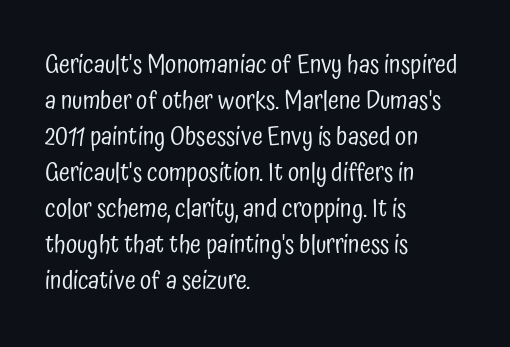
The rendering anchors every line to the left-hand side. Words appear dense and cohesive because spacing is normal. Does the leading feel generous? No, just average. A quiet, ordinary-to-light weight characterises the typeface.
